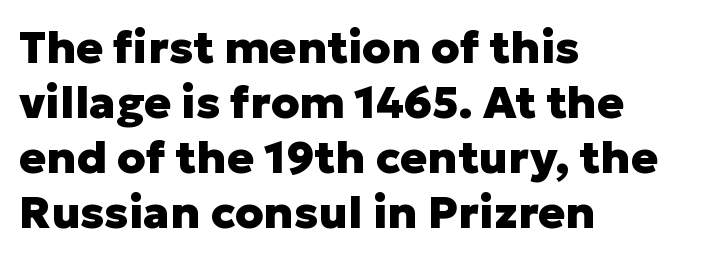
Style check: upright. What stands out about the letter spacing? Nothing — it is the standard amount. The strokes are fattened all the way to bold. This rendering employs a face without finishing strokes, i.e., a sans-serif. This sample has the flowing, uneven cadence of proportional lettering. Leftover space on each line is placed entirely after the last word.
